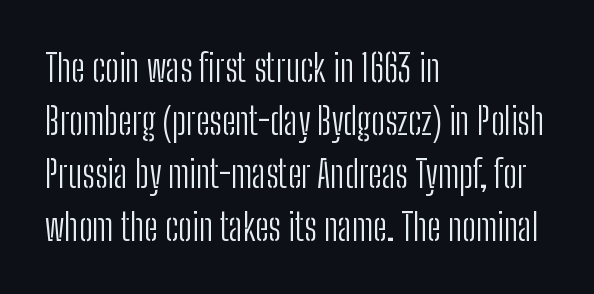
{"serif": "no", "italic": "no", "bold": "no", "weight": "light", "width": "condensed", "stroke_contrast": "low", "x_height": "medium", "monospaced": "no", "underline": "no", "align": "left", "line_spacing": "normal", "line_spacing_ratio": 1.43, "letter_spacing": "normal", "letter_spacing_em": 0.0, "glyph_px": 37}
